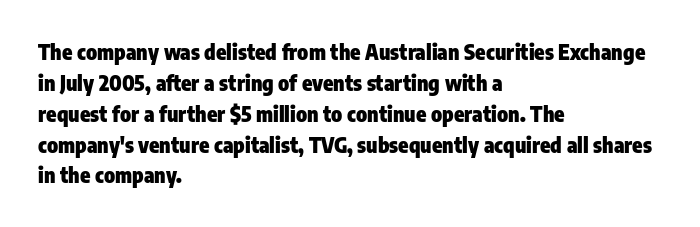
Q: Is the text bold? A: Yes.
Q: Is the text italic (slanted)? A: No, it is upright.
Q: Is the text underlined? A: No.
Q: How is the paragraph aligned? A: Left-aligned.
Q: Is the spacing between letters normal or unusually wide? A: Normal.
Q: Is the spacing between lines tight, normal or loose? A: Normal.
